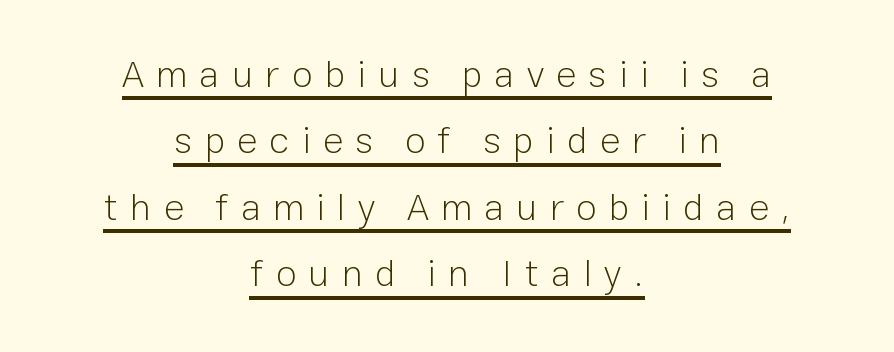
The image shows 38 px light sans-serif type, upright; set centered, line spacing 1.75x, unusually wide letter spacing (+0.32 em), underlined; low stroke contrast and a medium x-height.
